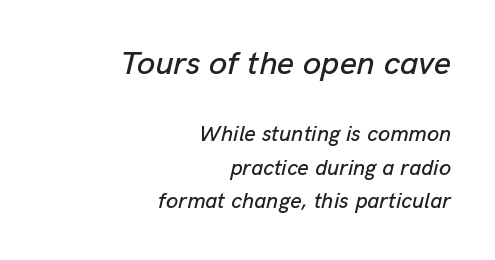
Q: Is the text italic (slanted)? A: Yes, it leans right by about 13 degrees.
Q: Is the text underlined? A: No.
Q: How is the paragraph aligned? A: Right-aligned.
Q: Is the spacing between letters normal or unusually wide? A: Normal.
Q: Is the spacing between lines tight, normal or loose? A: Normal.
Q: Which block of text is set in a larger size, the first (top) or the second (bottom)? A: The first (top) one.
Q: Width (condensed, normal, or wide)? A: Normal.
Q: Stroke contrast? A: Low.
Q: x-height? A: Medium.
Q: Monospaced? A: No.
